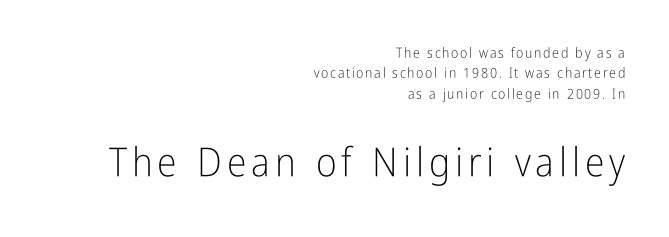
Stroke mass is kept to a normal reading level or below. No word sits above an underline. Serifs: no, the terminals of the letterforms are clean. This sample is right-justified, so line beginnings fall wherever the words allow. Compared with typical paragraphs, the rows here are spaced about the same.
